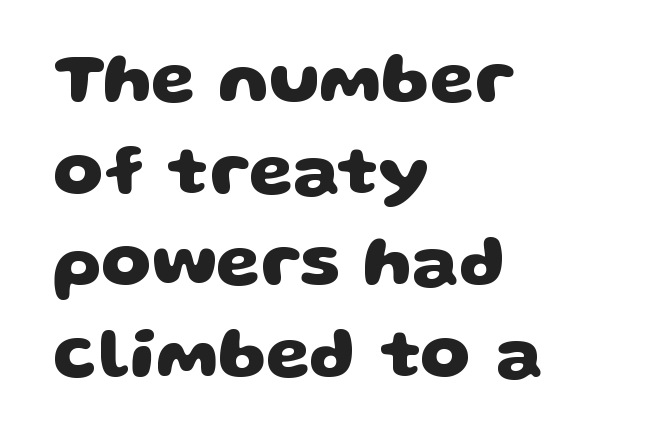
Line starts are locked; line ends wander. Character widths vary here, with narrow letters taking less room than wide ones. Regarding serifs, this sample does without them. Look at the tracking — it's just the regular setting, nothing added. How would I describe the line gaps? Plain and ordinary. Underlining? Definitely not there.
